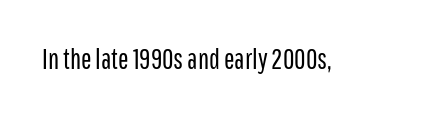
Q: Is the text bold? A: No.
Q: Is the text italic (slanted)? A: No, it is upright.
Q: Is the typeface a serif or a sans-serif typeface? A: Sans-serif.
Q: Is the text underlined? A: No.
Q: Is the spacing between letters normal or unusually wide? A: Normal.
Q: Width (condensed, normal, or wide)? A: Condensed.
Q: Stroke contrast? A: Low.
Q: x-height? A: Medium.
Q: Monospaced? A: No.
